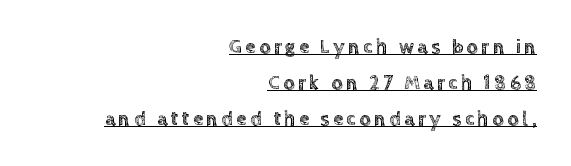
Short and long lines alike share a common ending point at right. The letters stand straight up with perfectly vertical stems. Does a line run under the words? Yes, clearly.
